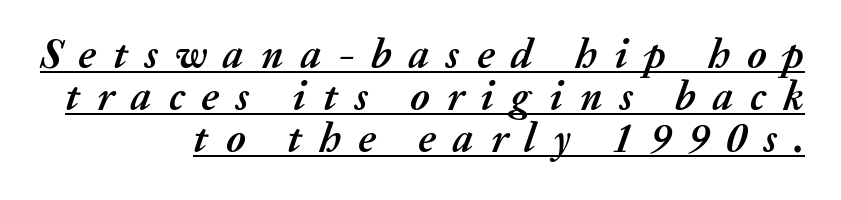
This sample uses an oblique cut, with every glyph tilted off the vertical. Has an underline been added? It has. Short note: letters widely spaced. Line spacing here is tight.
